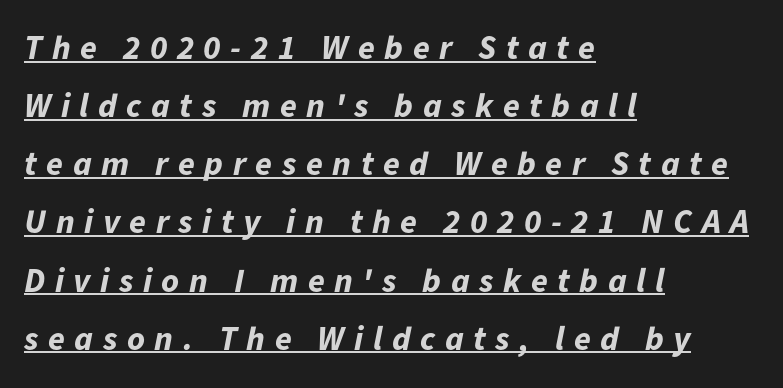
{"italic": "yes", "lean": "right", "slant_degrees": 11, "bold": "yes", "weight": "bold", "width": "normal", "stroke_contrast": "low", "x_height": "medium", "monospaced": "no", "underline": "yes", "align": "left", "line_spacing_ratio": 1.71, "letter_spacing": "wide", "letter_spacing_em": 0.28, "glyph_px": 34}
